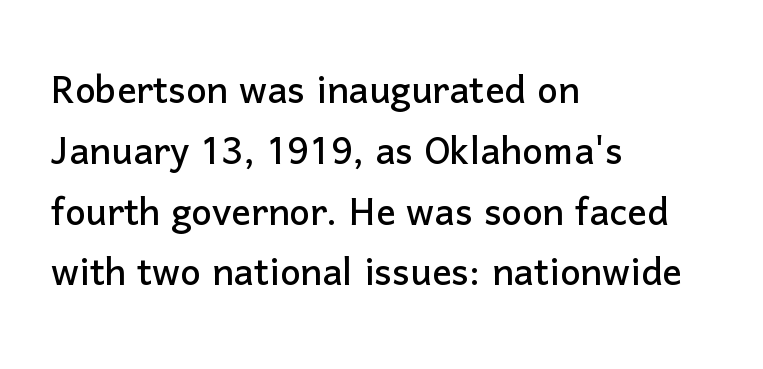
Q: Is the text italic (slanted)? A: No, it is upright.
Q: Is the typeface a serif or a sans-serif typeface? A: Sans-serif.
Q: Is the text underlined? A: No.
Q: How is the paragraph aligned? A: Left-aligned.
Q: Is the spacing between letters normal or unusually wide? A: Normal.
Q: Width (condensed, normal, or wide)? A: Normal.
Q: Stroke contrast? A: Low.
Q: x-height? A: Medium.
Q: Monospaced? A: No.
